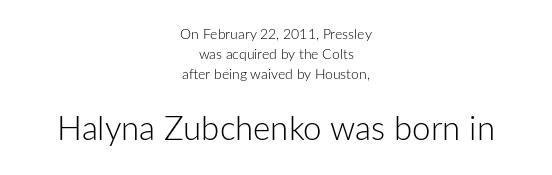
The image shows 33 px light sans-serif type, upright; set centered, normal line spacing (1.42x), normal letter spacing, not underlined; the second (bottom) block is 2.36x larger; low stroke contrast and a medium x-height.
